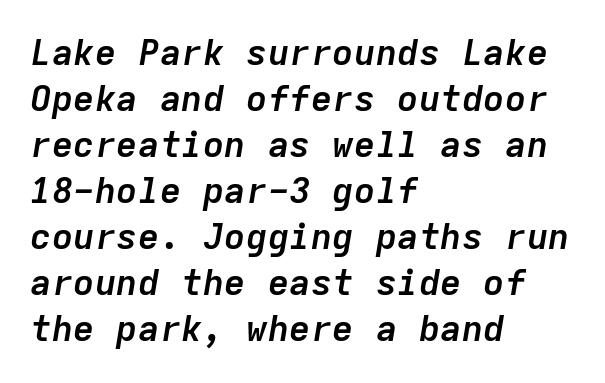
{"italic": "yes", "lean": "right", "slant_degrees": 9, "bold": "yes", "weight": "semibold", "width": "normal", "stroke_contrast": "low", "x_height": "medium", "monospaced": "yes", "underline": "no", "align": "left", "line_spacing": "normal", "line_spacing_ratio": 1.28, "letter_spacing": "normal", "letter_spacing_em": 0.0, "glyph_px": 36}
